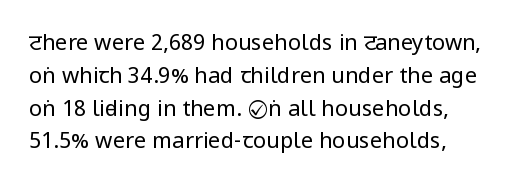
Descender tails drop into unmarked territory. Vertically, the passage feels balanced, rows spaced as you'd expect. The typesetter chose a ragged-right arrangement here. The typography opts for an upright posture over an oblique one. The rendering keeps characters at their native spacing. Stroke mass is kept to a normal reading level or below.
